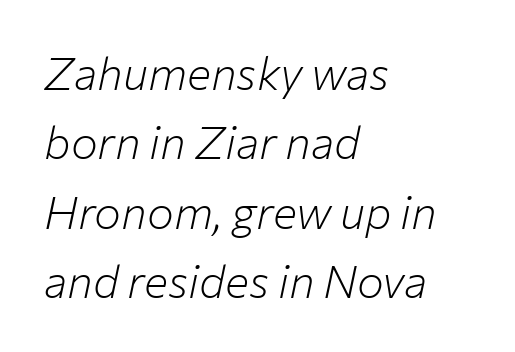
The passage shown stacks its lines at a standard gap. Descenders hang freely into open space. No letter is thick-stroked: the sample isn't bold. Each letter keeps its own natural width here, so spacing adapts to shape.
